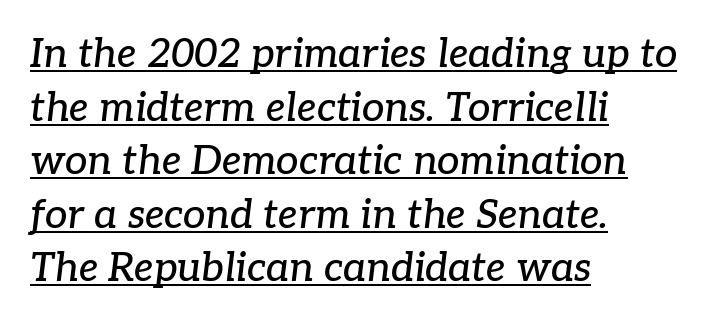
The image shows 40 px serif type, italic (leaning right); set left-aligned, normal line spacing (1.34x), normal letter spacing, underlined; low stroke contrast and a medium x-height.
